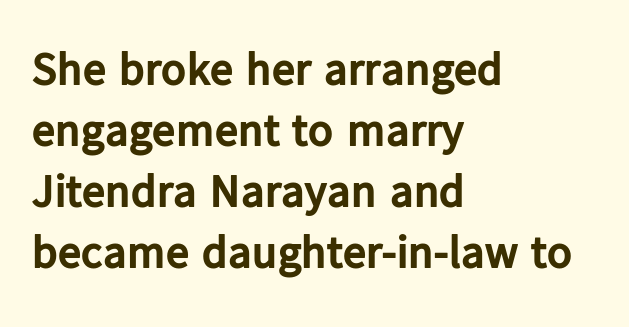
Q: Is the text bold? A: Yes.
Q: Is the text italic (slanted)? A: No, it is upright.
Q: Is the typeface a serif or a sans-serif typeface? A: Sans-serif.
Q: Is the text underlined? A: No.
Q: How is the paragraph aligned? A: Left-aligned.
Q: Is the spacing between letters normal or unusually wide? A: Normal.
Q: Is the spacing between lines tight, normal or loose? A: Normal.
Q: Width (condensed, normal, or wide)? A: Normal.
Q: Stroke contrast? A: Low.
Q: x-height? A: Medium.
Q: Monospaced? A: No.
